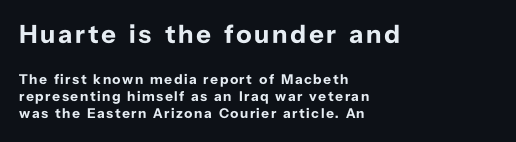
Descender tails drop into unmarked territory. Which of the two is more prominent by size? The first, at the top. Compared with a centered layout, this one pins lines to the left instead. The axis of the letterforms is exactly vertical. Weight check: bold — yes, fully.
